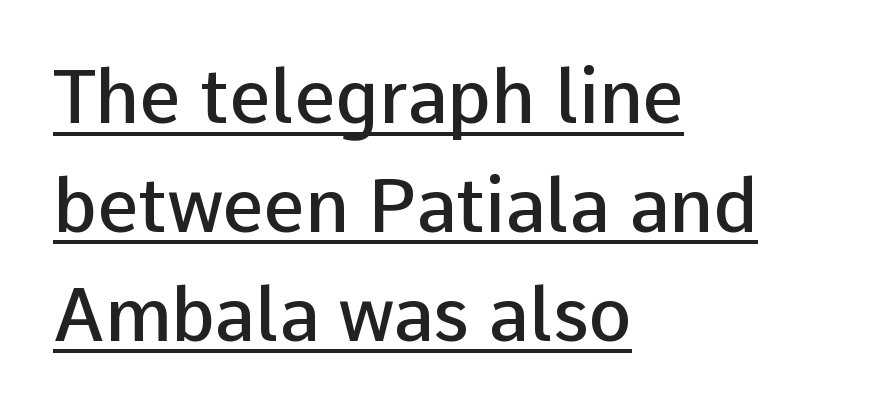
Q: Is the text bold? A: Semi-bold.
Q: Is the text italic (slanted)? A: No, it is upright.
Q: Is the typeface a serif or a sans-serif typeface? A: Sans-serif.
Q: Is the text underlined? A: Yes.
Q: How is the paragraph aligned? A: Left-aligned.
Q: Is the spacing between letters normal or unusually wide? A: Normal.
Q: Is the spacing between lines tight, normal or loose? A: Normal.
Q: Width (condensed, normal, or wide)? A: Normal.
Q: Stroke contrast? A: Low.
Q: x-height? A: Medium.
Q: Monospaced? A: No.
